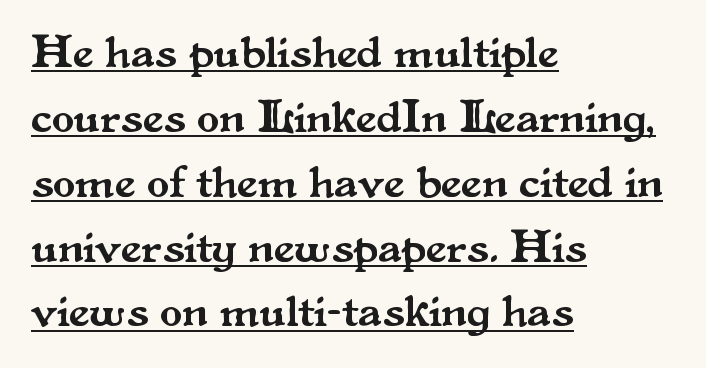
Q: Is the text italic (slanted)? A: No, it is upright.
Q: Is the typeface a serif or a sans-serif typeface? A: Serif.
Q: Is the text underlined? A: Yes.
Q: How is the paragraph aligned? A: Left-aligned.
Q: Is the spacing between letters normal or unusually wide? A: Normal.
Q: Is the spacing between lines tight, normal or loose? A: Normal.
Q: Width (condensed, normal, or wide)? A: Normal.
Q: Stroke contrast? A: Medium.
Q: x-height? A: Small.
Q: Monospaced? A: No.
